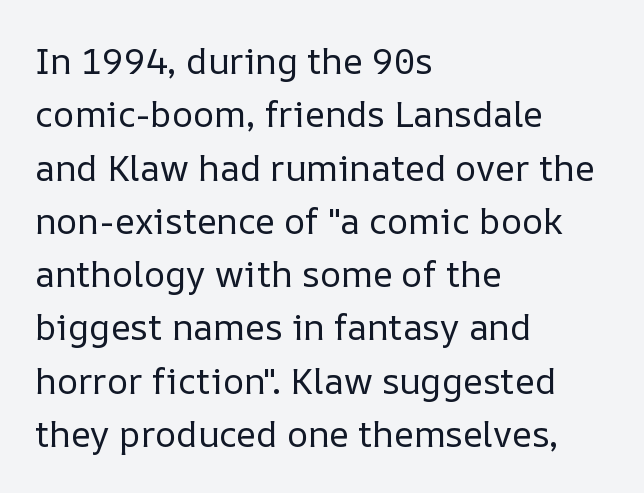
{"italic": "no", "bold": "no", "weight": "regular", "width": "normal", "stroke_contrast": "low", "x_height": "medium", "monospaced": "no", "underline": "no", "align": "left", "line_spacing": "normal", "line_spacing_ratio": 1.48, "letter_spacing": "normal", "letter_spacing_em": 0.0, "glyph_px": 36}
